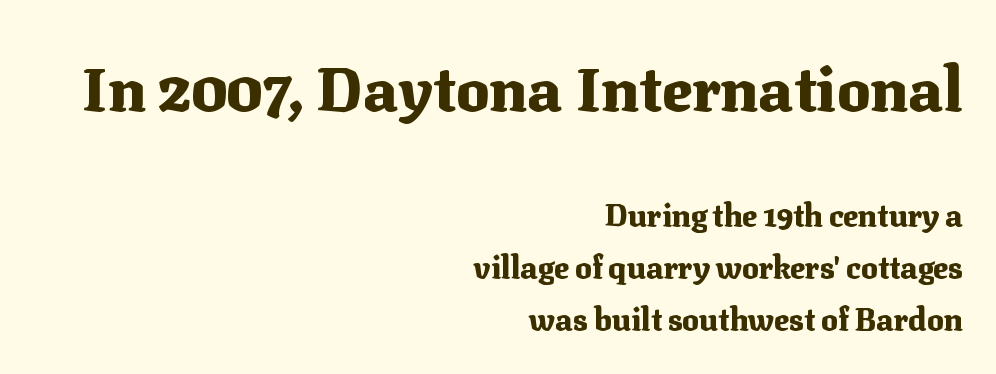
The image shows 62 px heavy serif type, upright; set right-aligned, normal line spacing (1.68x), normal letter spacing, not underlined; the first (top) block is 2.0x larger; medium stroke contrast and a medium x-height.
